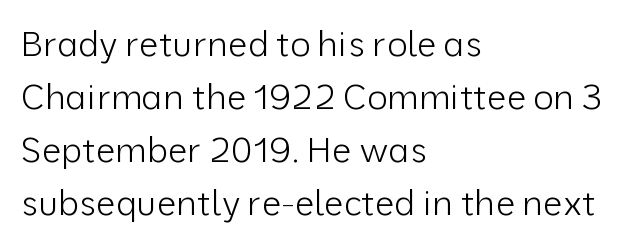
The image shows 35 px light sans-serif type, upright; set left-aligned, normal line spacing (1.51x), normal letter spacing, not underlined; low stroke contrast and a medium x-height.
